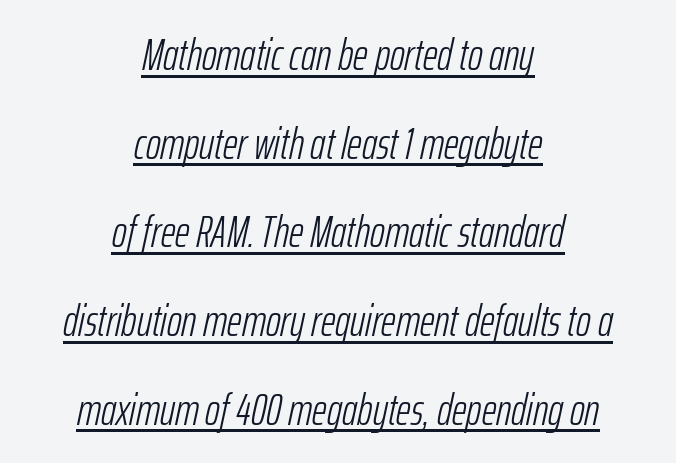
The image shows 45 px light, condensed type, italic (leaning right); set centered, loose line spacing (1.97x), normal letter spacing, underlined; low stroke contrast and a medium x-height.
